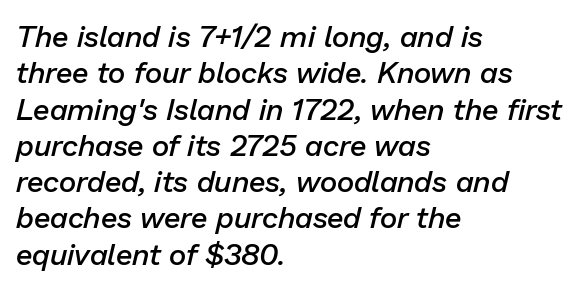
Compared with ordinary roman type, these characters are visibly tilted. Every row of glyphs begins at an identical x-position on the left. Look at the tracking — it's just the regular setting, nothing added. Set as a demibold, roughly 600 on the weight scale. You could not count columns in this text — the font is proportionally spaced. The string is rendered with underlining switched off.
